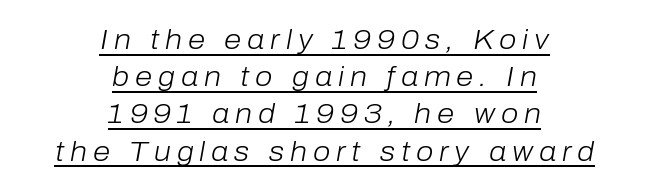
The compositor balanced each line on the midline. Characters follow at a spacing far wider than the type designer built in. Vertically, the passage feels balanced, rows spaced as you'd expect. Notice how the stems are inclined rather than vertical — that's the hallmark of italics. Each letter keeps its own natural width here, so spacing adapts to shape. The lettering is marked with a stroke running underneath it.
